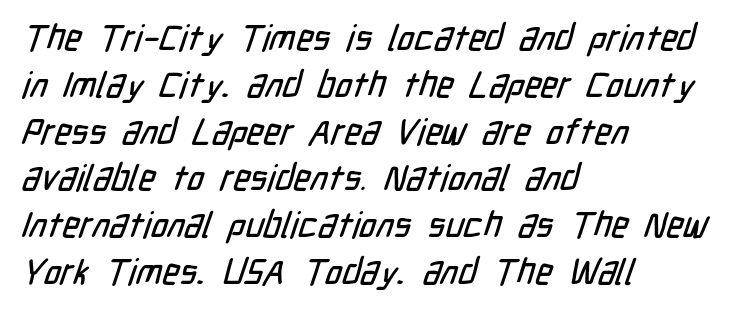
The image shows 36 px condensed sans-serif type; set left-aligned, normal line spacing (1.3x), normal letter spacing, not underlined; low stroke contrast and a medium x-height.
